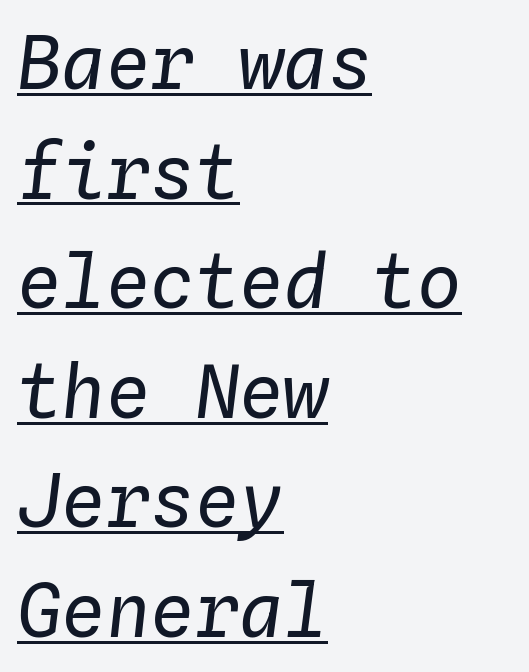
Q: Is the text bold? A: No.
Q: Is the text italic (slanted)? A: Yes, it leans right by about 4 degrees.
Q: Is the text underlined? A: Yes.
Q: How is the paragraph aligned? A: Left-aligned.
Q: Is the spacing between letters normal or unusually wide? A: Normal.
Q: Is the spacing between lines tight, normal or loose? A: Normal.
Q: Width (condensed, normal, or wide)? A: Normal.
Q: Stroke contrast? A: Low.
Q: x-height? A: Medium.
Q: Monospaced? A: Yes.
